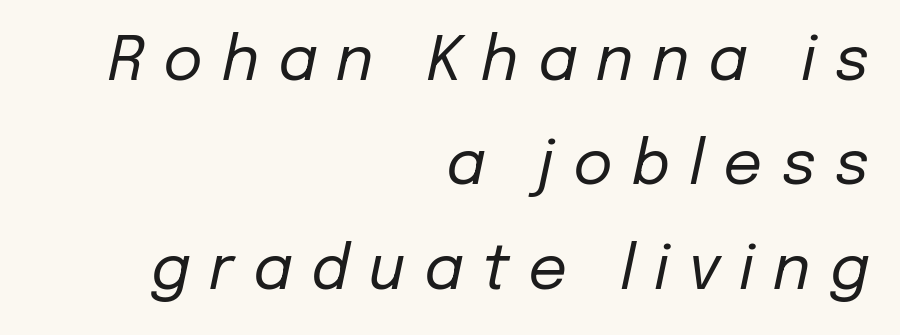
{"italic": "yes", "lean": "right", "slant_degrees": 12, "bold": "no", "weight": "regular", "width": "normal", "stroke_contrast": "low", "x_height": "medium", "monospaced": "no", "underline": "no", "align": "right", "line_spacing_ratio": 1.71, "letter_spacing": "wide", "letter_spacing_em": 0.31, "glyph_px": 61}
